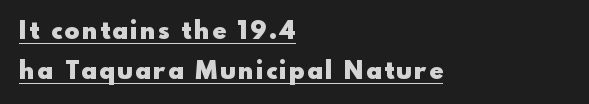
The image shows 25 px bold type, upright; set left-aligned, normal line spacing (1.59x), underlined.
